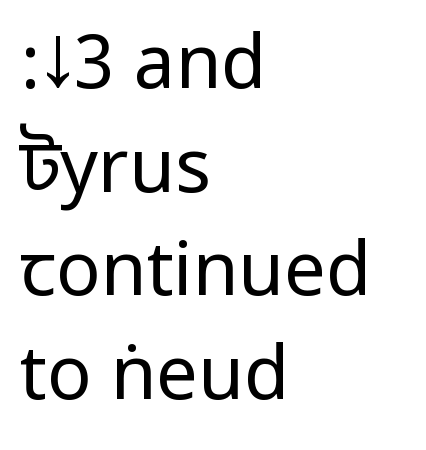
The image shows 74 px regular-weight, condensed sans-serif type, upright; set left-aligned, normal line spacing (1.4x), normal letter spacing, not underlined; low stroke contrast.
